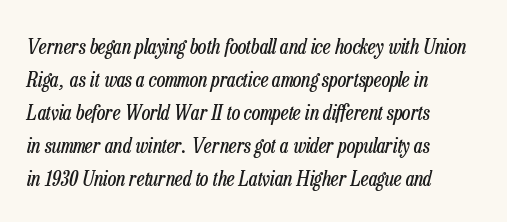
Q: Is the text bold? A: No.
Q: Is the text italic (slanted)? A: Yes, it leans right by about 13 degrees.
Q: Is the text underlined? A: No.
Q: How is the paragraph aligned? A: Left-aligned.
Q: Is the spacing between letters normal or unusually wide? A: Normal.
Q: Is the spacing between lines tight, normal or loose? A: Normal.
